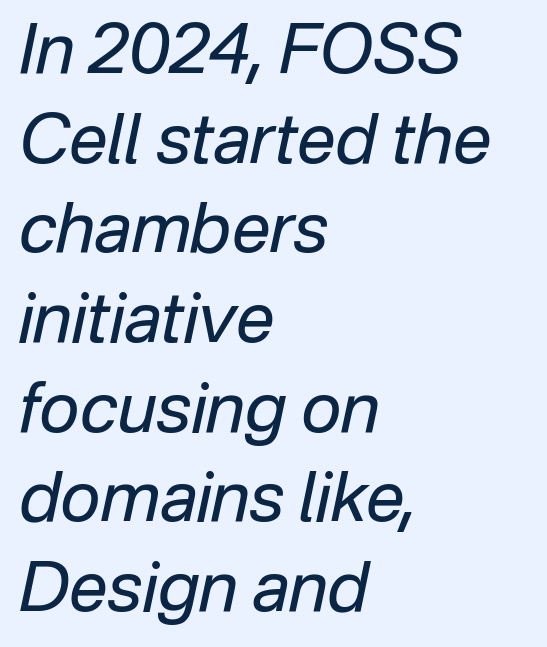
The image shows 69 px regular-weight type, italic (leaning right); set left-aligned, normal line spacing (1.3x), normal letter spacing, not underlined; low stroke contrast and a medium x-height.
